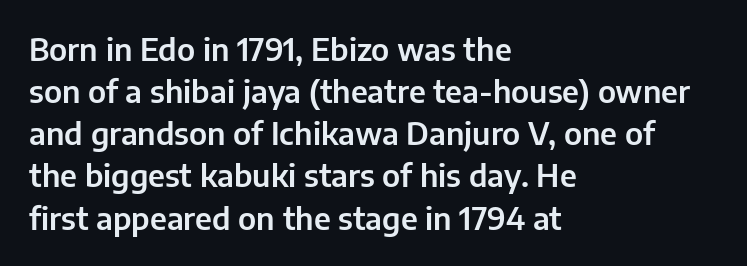
Q: Is the text italic (slanted)? A: No, it is upright.
Q: Is the typeface a serif or a sans-serif typeface? A: Sans-serif.
Q: Is the text underlined? A: No.
Q: How is the paragraph aligned? A: Left-aligned.
Q: Is the spacing between letters normal or unusually wide? A: Normal.
Q: Is the spacing between lines tight, normal or loose? A: Normal.
Q: Width (condensed, normal, or wide)? A: Normal.
Q: Stroke contrast? A: Low.
Q: x-height? A: Medium.
Q: Monospaced? A: No.
